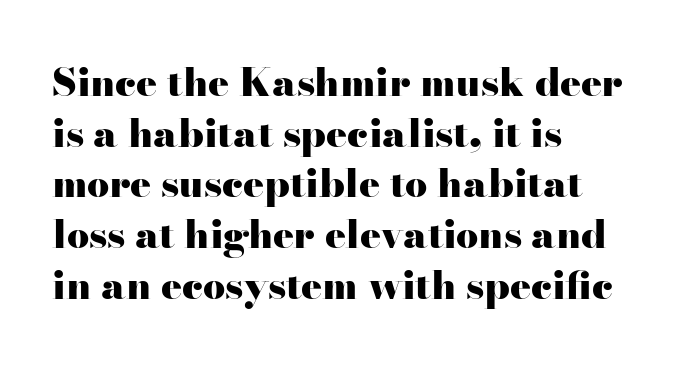
{"serif": "yes", "italic": "no", "bold": "yes", "weight": "heavy", "width": "wide", "stroke_contrast": "high", "x_height": "small", "monospaced": "no", "underline": "no", "align": "left", "line_spacing": "normal", "line_spacing_ratio": 1.3, "letter_spacing": "normal", "letter_spacing_em": 0.0, "glyph_px": 39}
